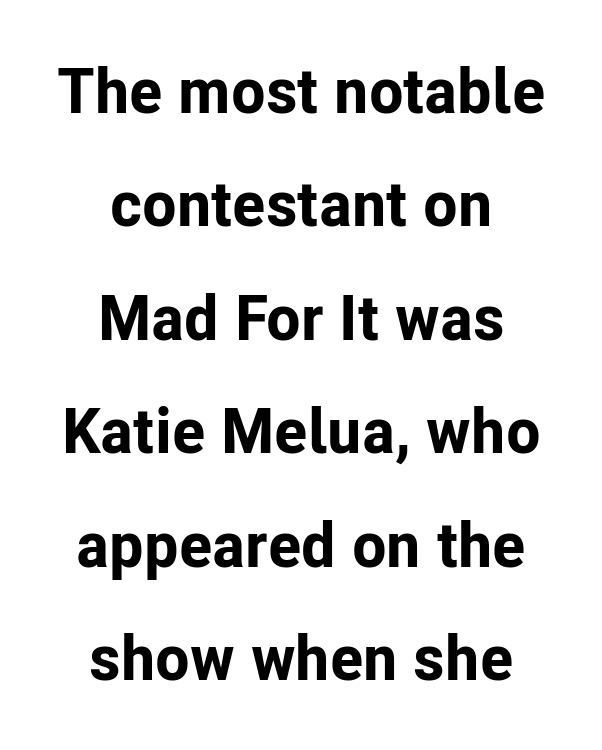
The lettering holds an erect, upright posture throughout. The words here are not underlined. No extra tracking has been applied to these lines. Layout note: lines centered. Heft: maximum for text — a bold.
